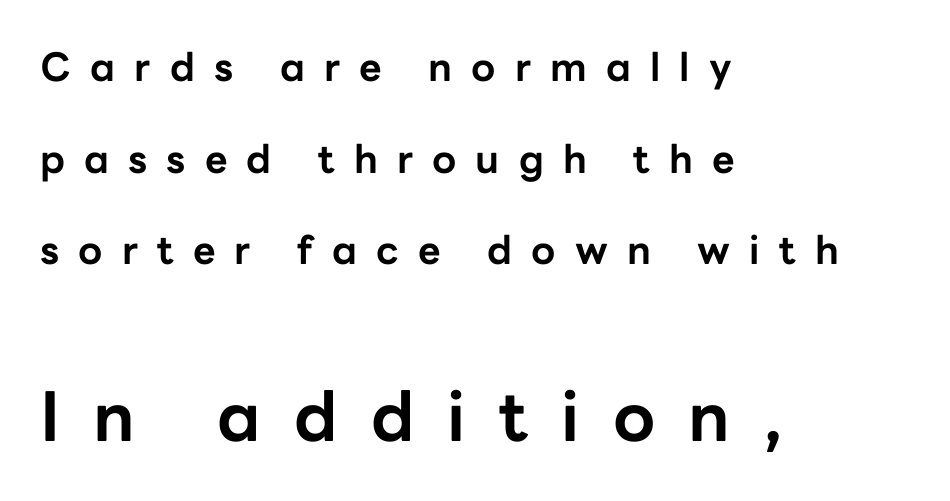
{"serif": "no", "italic": "no", "bold": "yes", "weight": "bold", "width": "normal", "stroke_contrast": "low", "x_height": "medium", "monospaced": "no", "underline": "no", "align": "left", "line_spacing": "loose", "line_spacing_ratio": 2.35, "letter_spacing": "wide", "letter_spacing_em": 0.49, "larger_block": "second", "size_ratio": 1.74, "glyph_px": 68}
